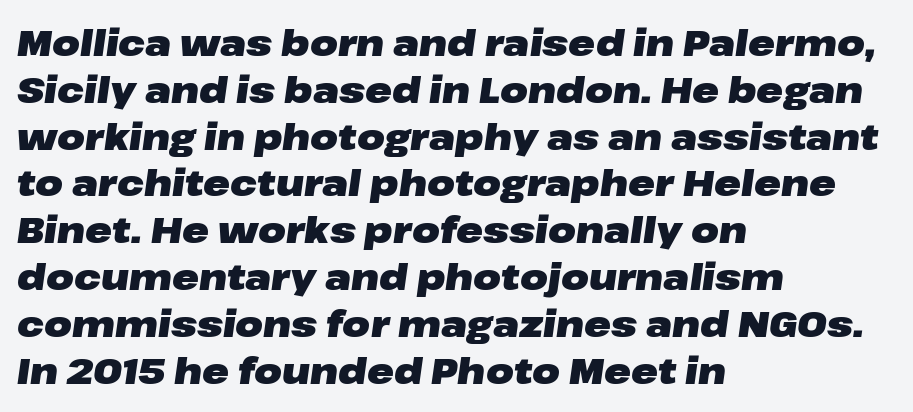
Q: Is the text bold? A: Yes.
Q: Is the text italic (slanted)? A: Yes, it leans right by about 8 degrees.
Q: Is the text underlined? A: No.
Q: How is the paragraph aligned? A: Left-aligned.
Q: Is the spacing between letters normal or unusually wide? A: Normal.
Q: Is the spacing between lines tight, normal or loose? A: Normal.
Q: Width (condensed, normal, or wide)? A: Wide.
Q: Stroke contrast? A: Low.
Q: x-height? A: Medium.
Q: Monospaced? A: No.
